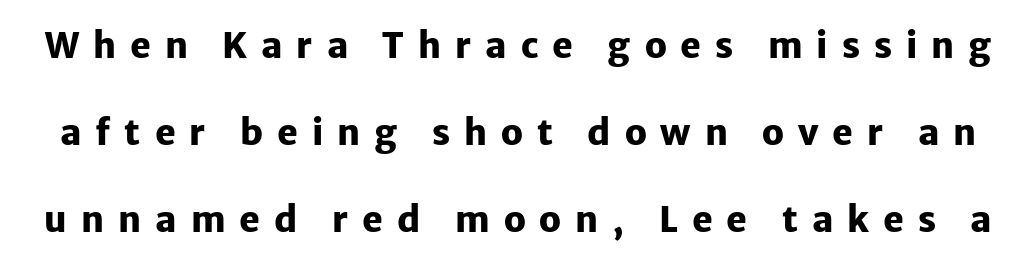
Look at the stroke-to-counter ratio: heavy, a bold. The face used here is proportionally spaced, like ordinary book or web type. The letters stand straight up with perfectly vertical stems. The block of text is sparse from top to bottom, with ample space between rows. Short note: letters widely spaced.
